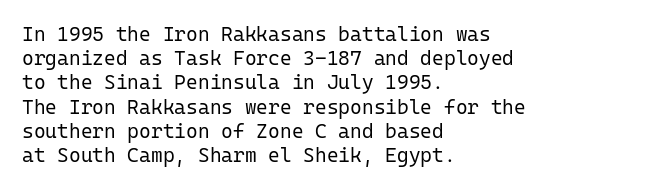
Tall strokes in this sample are plumb rather than angled. Decoration check: the copy has no underline. Words appear dense and cohesive because spacing is normal. The typesetter chose a ragged-right arrangement here.
